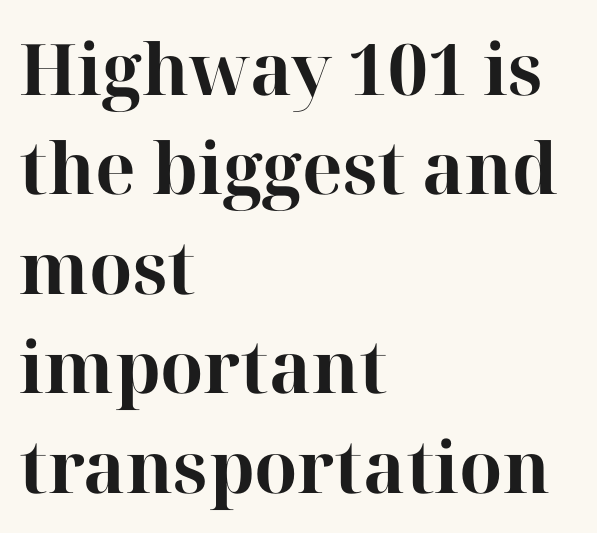
Q: Is the text bold? A: Yes.
Q: Is the text italic (slanted)? A: No, it is upright.
Q: Is the typeface a serif or a sans-serif typeface? A: Serif.
Q: Is the text underlined? A: No.
Q: How is the paragraph aligned? A: Left-aligned.
Q: Is the spacing between letters normal or unusually wide? A: Normal.
Q: Is the spacing between lines tight, normal or loose? A: Normal.
Q: Width (condensed, normal, or wide)? A: Normal.
Q: Stroke contrast? A: High.
Q: x-height? A: Medium.
Q: Monospaced? A: No.
